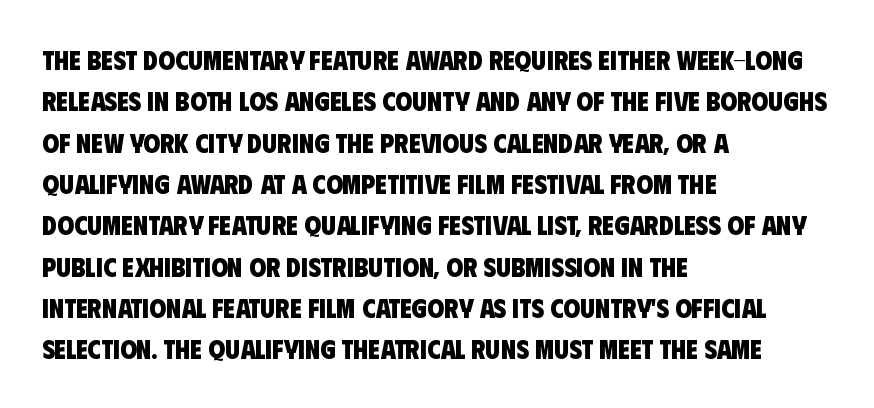
The image shows 27 px bold type; set left-aligned, normal line spacing (1.53x), normal letter spacing, not underlined.
